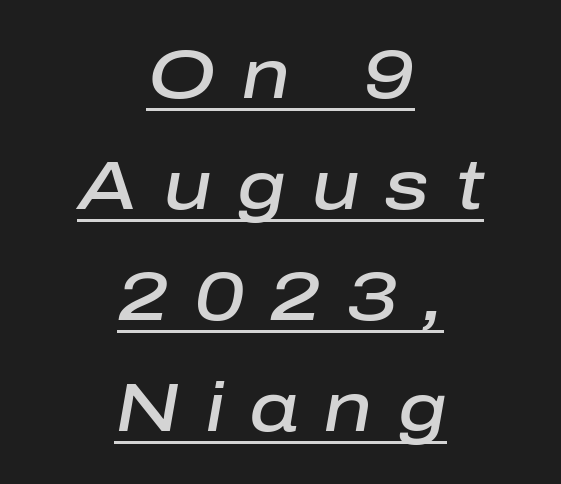
Q: Is the text bold? A: Semi-bold.
Q: Is the text italic (slanted)? A: Yes, it leans right by about 10 degrees.
Q: Is the text underlined? A: Yes.
Q: How is the paragraph aligned? A: Centered.
Q: Is the spacing between letters normal or unusually wide? A: Unusually wide.
Q: Is the spacing between lines tight, normal or loose? A: Normal.
Q: Width (condensed, normal, or wide)? A: Normal.
Q: Stroke contrast? A: Low.
Q: x-height? A: Medium.
Q: Monospaced? A: No.
